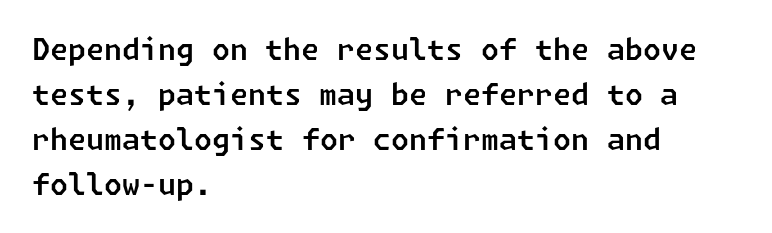
{"serif": "no", "width": "normal", "stroke_contrast": "low", "x_height": "medium", "underline": "no", "align": "left", "line_spacing": "normal", "line_spacing_ratio": 1.55, "letter_spacing": "normal", "letter_spacing_em": 0.0, "glyph_px": 29}
